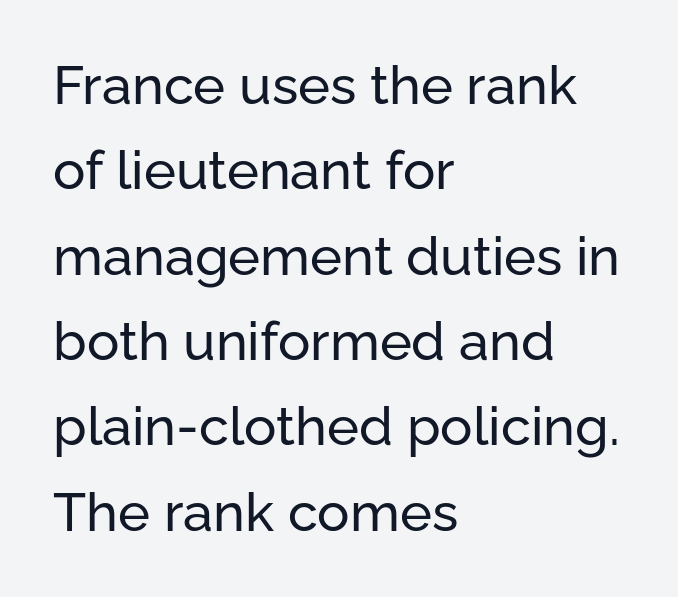
The image shows 54 px sans-serif type, upright; set left-aligned, normal line spacing (1.58x), normal letter spacing, not underlined; low stroke contrast and a medium x-height.
